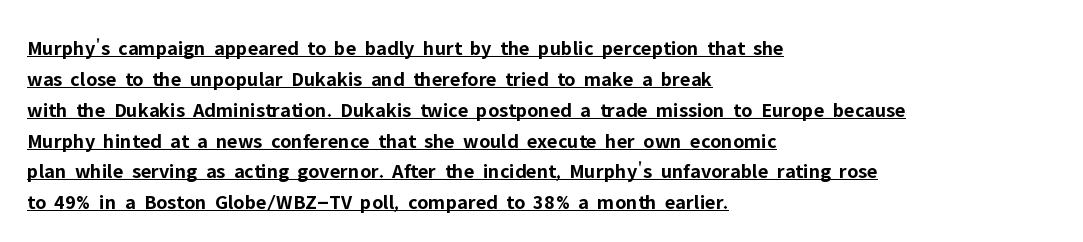
Q: Is the text bold? A: Yes.
Q: Is the text italic (slanted)? A: No, it is upright.
Q: Is the text underlined? A: Yes.
Q: How is the paragraph aligned? A: Left-aligned.
Q: Is the spacing between letters normal or unusually wide? A: Normal.
Q: Is the spacing between lines tight, normal or loose? A: Normal.
